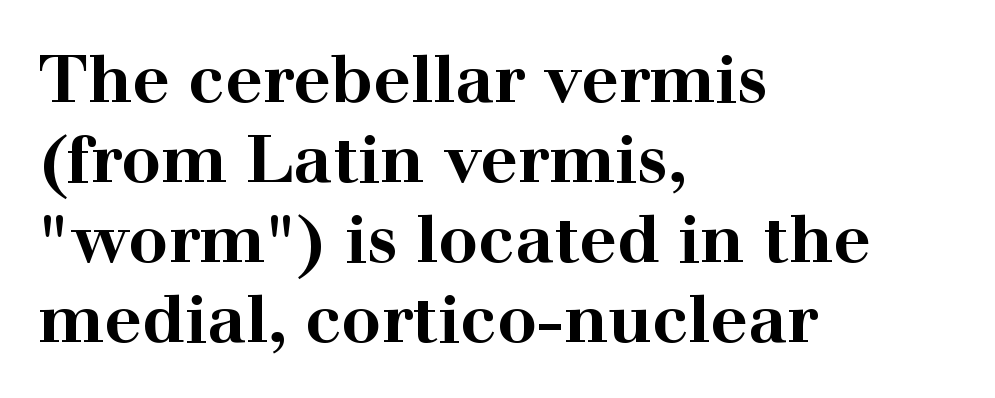
The image shows 66 px bold, wide serif type, upright; set left-aligned, line spacing 1.21x, normal letter spacing, not underlined; high stroke contrast and a medium x-height.
